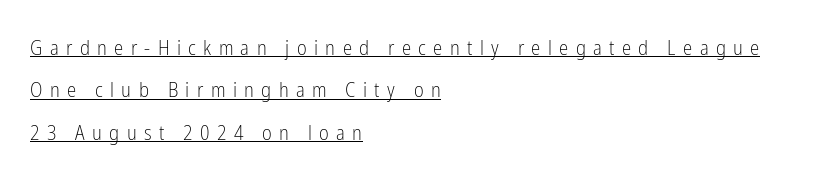
Q: Is the text bold? A: No.
Q: Is the text italic (slanted)? A: No, it is upright.
Q: Is the text underlined? A: Yes.
Q: How is the paragraph aligned? A: Left-aligned.
Q: Is the spacing between letters normal or unusually wide? A: Unusually wide.
Q: Is the spacing between lines tight, normal or loose? A: Loose.
